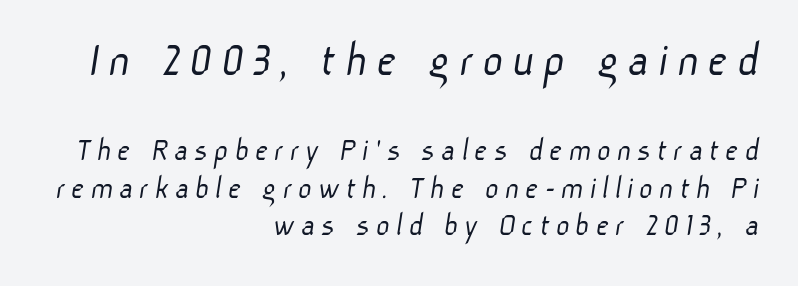
The image shows 50 px light sans-serif type; set right-aligned, tight line spacing (1.14x), not underlined; the first (top) block is 1.52x larger; low stroke contrast and a medium x-height.
